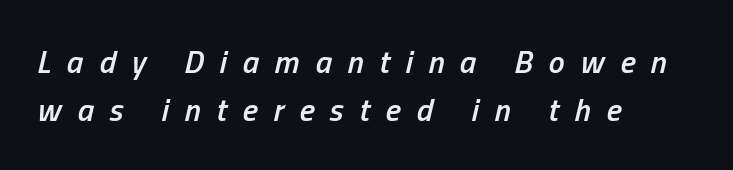
Character widths vary here, with narrow letters taking less room than wide ones. Only glyphs here, with clear space below each row. Typographic density is moderately raised because the face is semibold. The text carries the slant typical of an italic or oblique font. The rendering uses a moderate line-height, typical for paragraphs. The face used here is rendered with a markedly widened letterfit.
